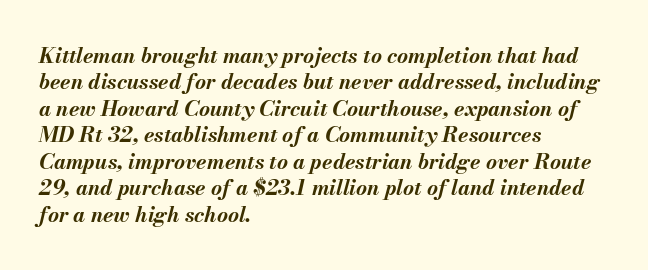
{"italic": "yes", "lean": "right", "slant_degrees": 13, "bold": "yes", "underline": "no", "align": "left", "line_spacing": "normal", "line_spacing_ratio": 1.26, "letter_spacing": "normal", "letter_spacing_em": 0.0, "glyph_px": 21}
